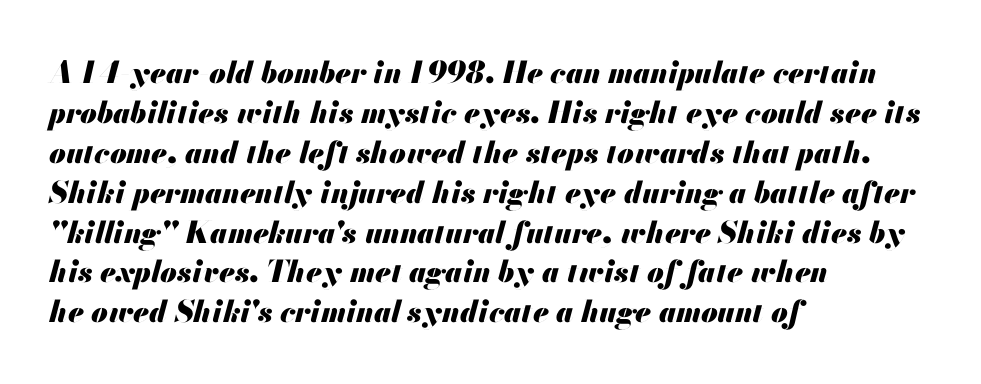
Nothing unusual about the tracking: characters are spaced as the font intends. Casual observation: everything's shoved over to the left. Quick note: interline space is typical. In terms of weight, the rendering is a true, heavy bold.
